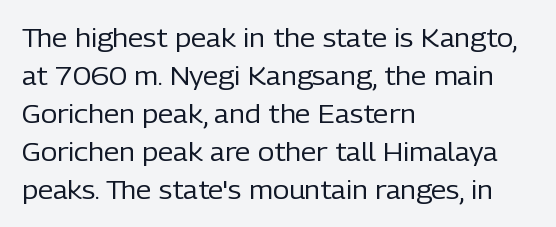
The font's upright variant was chosen for this text. The specimen omits any rule beneath the text block's lines. All the whitespace from short lines collects on the right. Tracking here is standard; glyphs follow each other at the usual distance.
